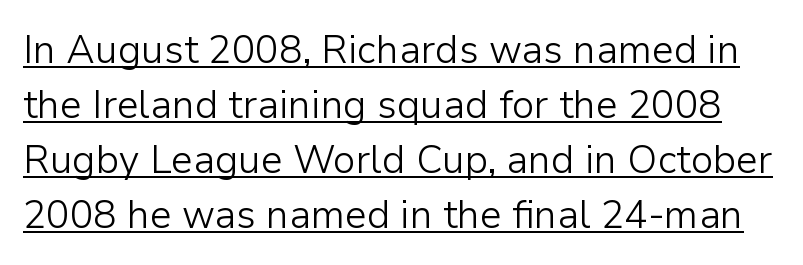
The image shows 39 px light sans-serif type, upright; set normal line spacing (1.41x), normal letter spacing, underlined; low stroke contrast and a medium x-height.
